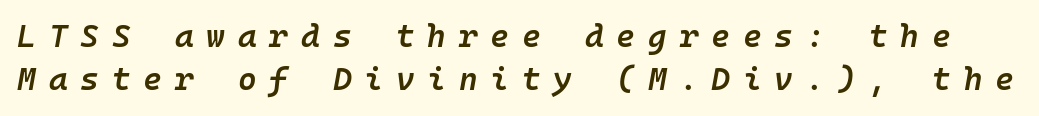
Q: Is the text bold? A: Semi-bold.
Q: Is the text italic (slanted)? A: Yes, it leans right by about 10 degrees.
Q: Is the text underlined? A: No.
Q: Is the spacing between letters normal or unusually wide? A: Unusually wide.
Q: Is the spacing between lines tight, normal or loose? A: Normal.
Q: Width (condensed, normal, or wide)? A: Normal.
Q: Stroke contrast? A: Low.
Q: x-height? A: Medium.
Q: Monospaced? A: Yes.
